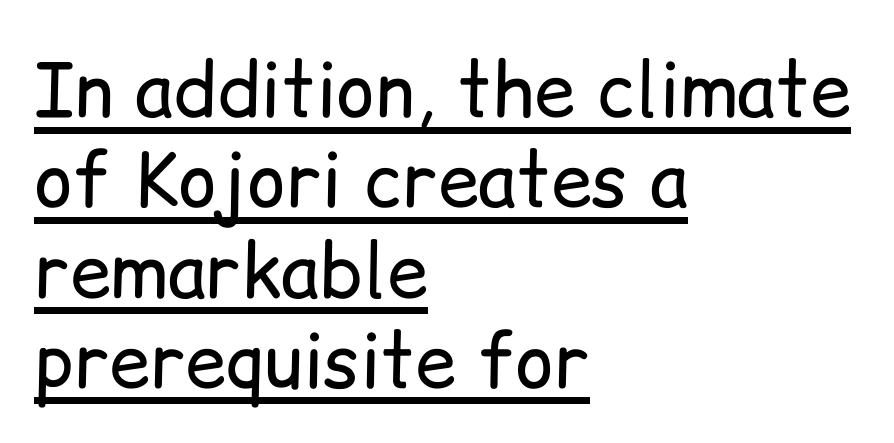
{"serif": "no", "italic": "no", "bold": "no", "weight": "regular", "width": "normal", "stroke_contrast": "low", "x_height": "medium", "monospaced": "no", "underline": "yes", "align": "left", "line_spacing_ratio": 1.22, "letter_spacing": "normal", "letter_spacing_em": 0.0, "glyph_px": 74}
